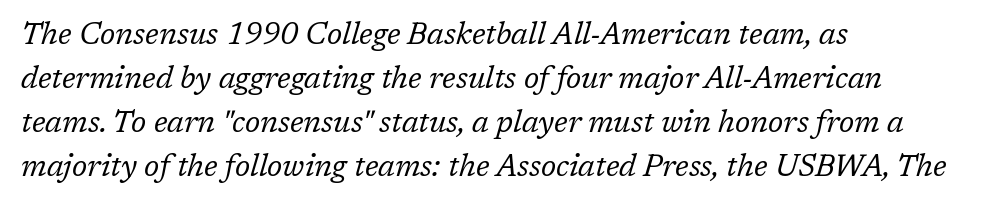
The image shows 30 px regular-weight serif type, italic (leaning right); set left-aligned, normal line spacing (1.47x), normal letter spacing, not underlined; low stroke contrast and a medium x-height.
